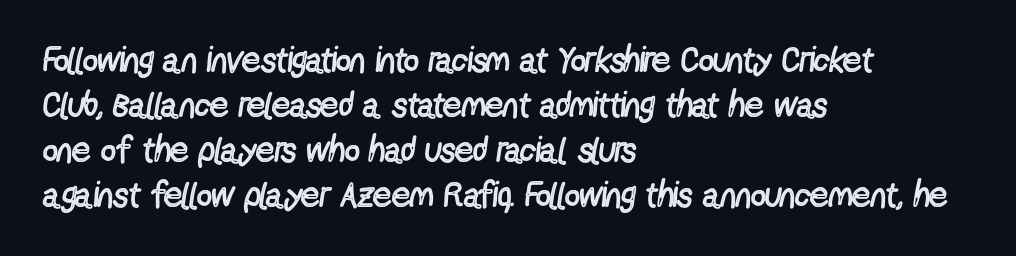
Q: Is the text bold? A: No.
Q: Is the typeface a serif or a sans-serif typeface? A: Sans-serif.
Q: Is the text underlined? A: No.
Q: How is the paragraph aligned? A: Left-aligned.
Q: Is the spacing between letters normal or unusually wide? A: Normal.
Q: Is the spacing between lines tight, normal or loose? A: Normal.
Q: Width (condensed, normal, or wide)? A: Condensed.
Q: x-height? A: Medium.
Q: Monospaced? A: No.
